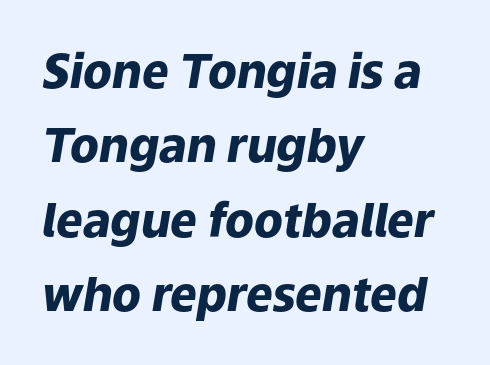
Notice how thick the strokes are: this is what a full bold looks like. No word sits above an underline. Rendered with sloped, italic letterforms. Each new line begins a customary step beneath the previous one. Inter-character spacing is left at the font's built-in metrics.
